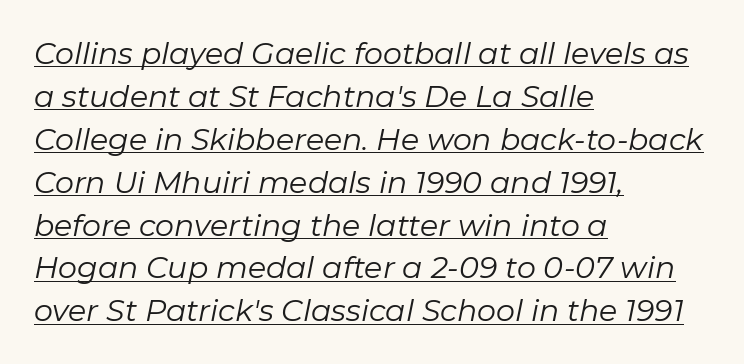
{"italic": "yes", "lean": "right", "slant_degrees": 11, "bold": "no", "weight": "regular", "width": "normal", "stroke_contrast": "low", "x_height": "medium", "monospaced": "no", "underline": "yes", "align": "left", "line_spacing": "normal", "line_spacing_ratio": 1.43, "letter_spacing": "normal", "letter_spacing_em": 0.0, "glyph_px": 30}
